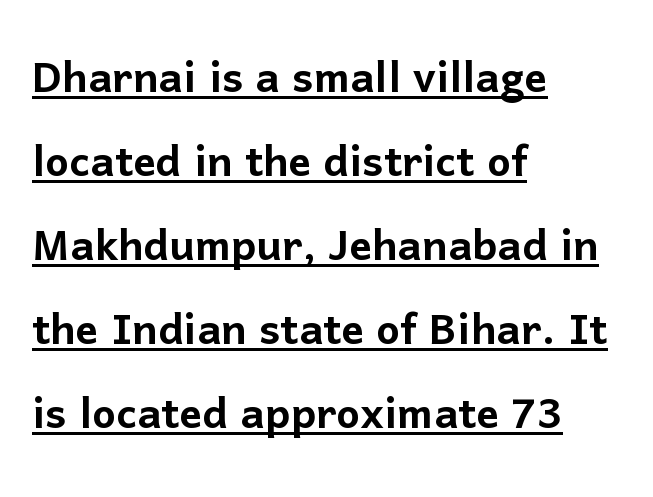
This sample has the flowing, uneven cadence of proportional lettering. Note: no serifs on the glyphs. Reading down the block, your eye returns to a fixed left position each line. Underline: present. You could call the tracking neutral — neither tight nor loose.
